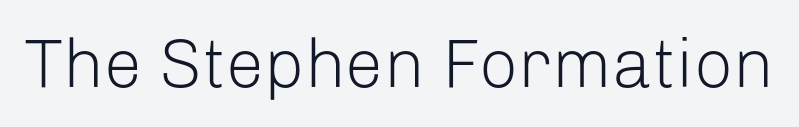
Q: Is the text bold? A: No.
Q: Is the text italic (slanted)? A: No, it is upright.
Q: Is the typeface a serif or a sans-serif typeface? A: Sans-serif.
Q: Is the text underlined? A: No.
Q: Is the spacing between letters normal or unusually wide? A: Normal.
Q: Width (condensed, normal, or wide)? A: Normal.
Q: Stroke contrast? A: Low.
Q: x-height? A: Medium.
Q: Monospaced? A: No.
